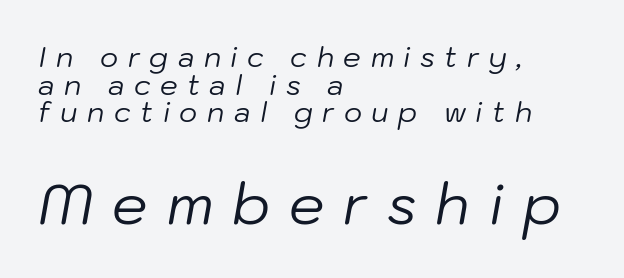
Reading down the column, the eye jumps only a short way to each next line. These lines are set flush left with a ragged right edge. A typesetter would call this proportional, since set widths differ per character. Underline: absent. The face looks like a standard text weight, possibly lighter. Emphasis-style slanted type is in use.
